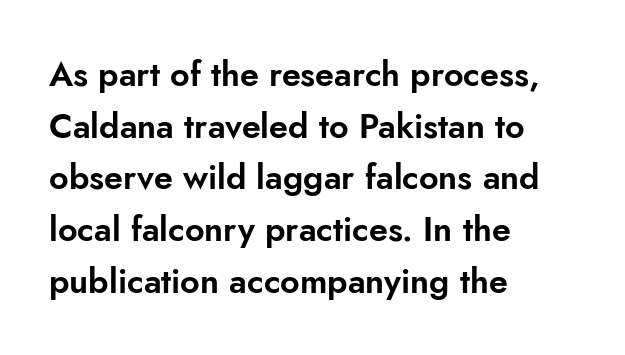
Q: Is the text italic (slanted)? A: No, it is upright.
Q: Is the typeface a serif or a sans-serif typeface? A: Sans-serif.
Q: Is the text underlined? A: No.
Q: How is the paragraph aligned? A: Left-aligned.
Q: Is the spacing between letters normal or unusually wide? A: Normal.
Q: Is the spacing between lines tight, normal or loose? A: Normal.
Q: Width (condensed, normal, or wide)? A: Normal.
Q: Stroke contrast? A: Low.
Q: x-height? A: Small.
Q: Monospaced? A: No.
